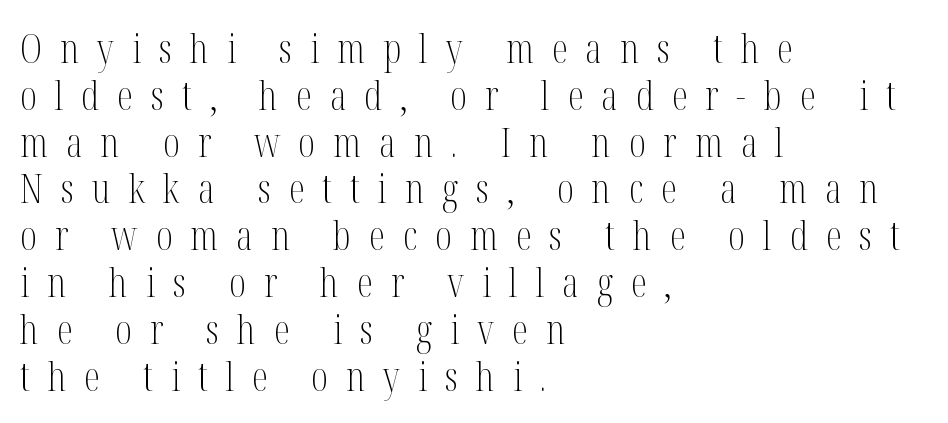
The image shows 40 px light, condensed serif type, upright; set left-aligned, line spacing 1.17x, unusually wide letter spacing (+0.45 em), not underlined; medium stroke contrast and a medium x-height.
